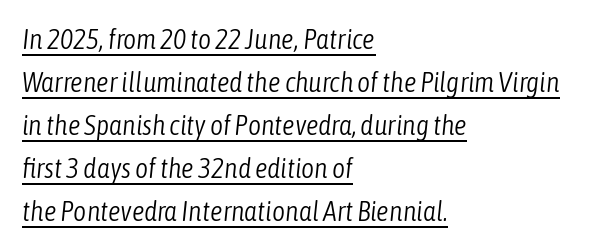
The image shows 28 px light, condensed type, italic (leaning right); set left-aligned, normal line spacing (1.54x), normal letter spacing, underlined; low stroke contrast and a medium x-height.
